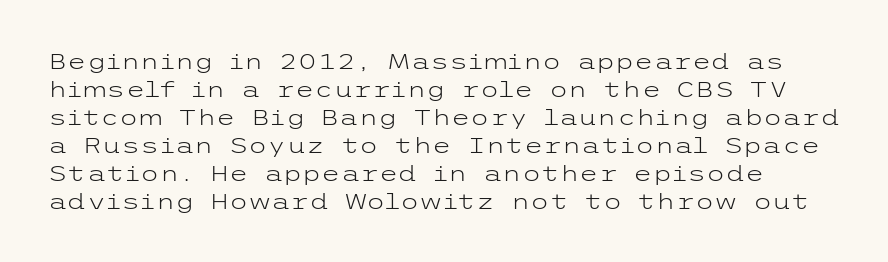
The image shows 22 px text type, upright; set normal line spacing (1.27x), normal letter spacing, not underlined.
